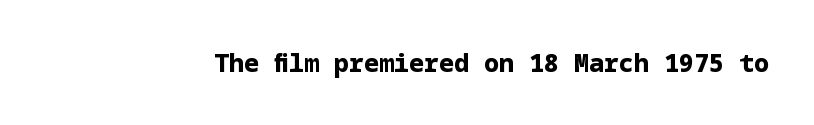
Q: Is the text bold? A: Yes.
Q: Is the text italic (slanted)? A: No, it is upright.
Q: Is the text underlined? A: No.
Q: Is the spacing between letters normal or unusually wide? A: Normal.
